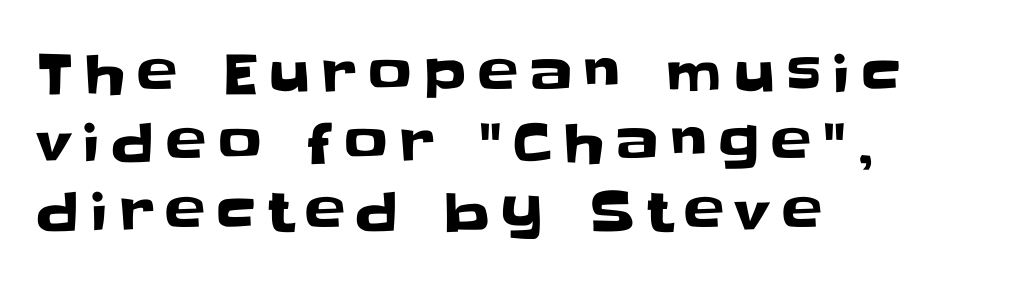
Q: Is the text italic (slanted)? A: No, it is upright.
Q: Is the typeface a serif or a sans-serif typeface? A: Sans-serif.
Q: Is the text underlined? A: No.
Q: How is the paragraph aligned? A: Left-aligned.
Q: Is the spacing between letters normal or unusually wide? A: Unusually wide.
Q: Is the spacing between lines tight, normal or loose? A: Normal.
Q: Width (condensed, normal, or wide)? A: Normal.
Q: Stroke contrast? A: Low.
Q: x-height? A: Large.
Q: Monospaced? A: No.
